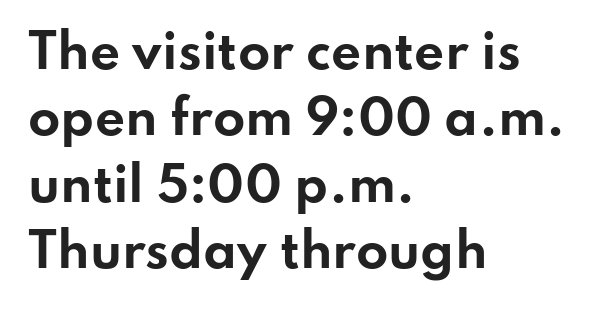
{"serif": "no", "italic": "no", "bold": "yes", "weight": "bold", "width": "wide", "stroke_contrast": "low", "x_height": "small", "monospaced": "no", "underline": "no", "align": "left", "line_spacing": "normal", "line_spacing_ratio": 1.41, "letter_spacing": "normal", "letter_spacing_em": 0.0, "glyph_px": 47}
